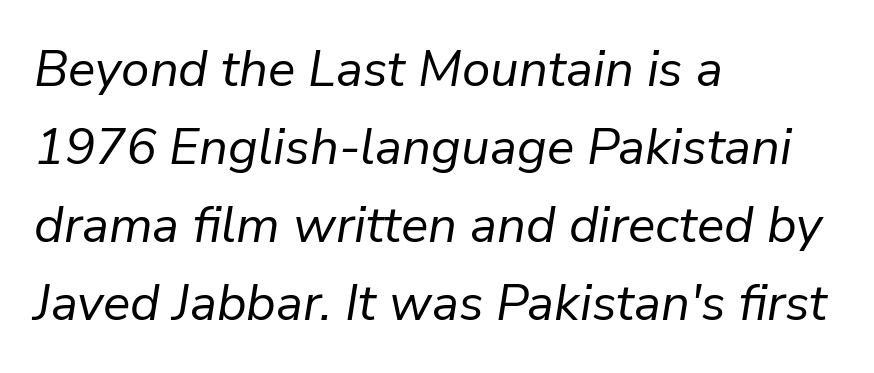
{"italic": "yes", "lean": "right", "slant_degrees": 9, "bold": "no", "weight": "regular", "width": "normal", "stroke_contrast": "low", "x_height": "medium", "monospaced": "no", "underline": "no", "align": "left", "line_spacing": "normal", "line_spacing_ratio": 1.53, "letter_spacing": "normal", "letter_spacing_em": 0.0, "glyph_px": 51}
